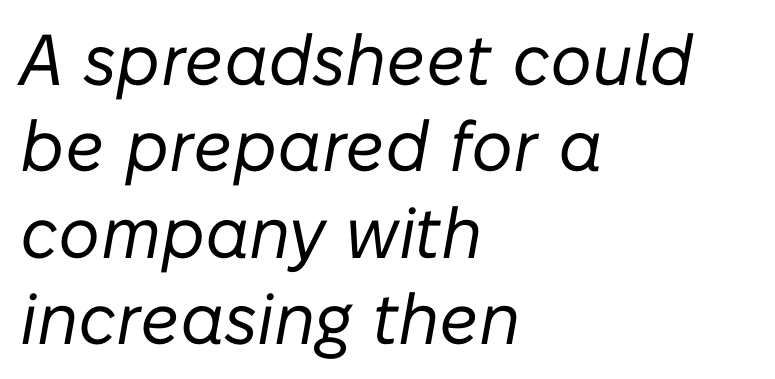
The image shows 72 px regular-weight type, italic (leaning right); set left-aligned, line spacing 1.2x, normal letter spacing, not underlined; low stroke contrast and a medium x-height.
